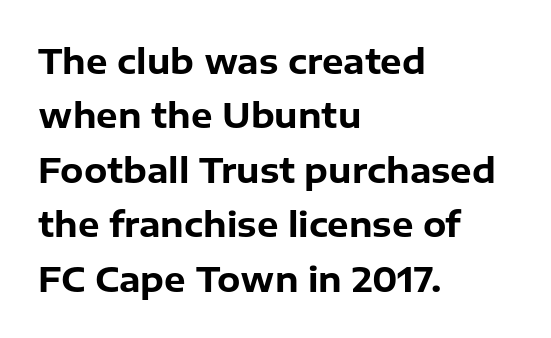
The image shows 34 px bold sans-serif type, upright; set left-aligned, normal line spacing (1.6x), normal letter spacing, not underlined; low stroke contrast and a medium x-height.
